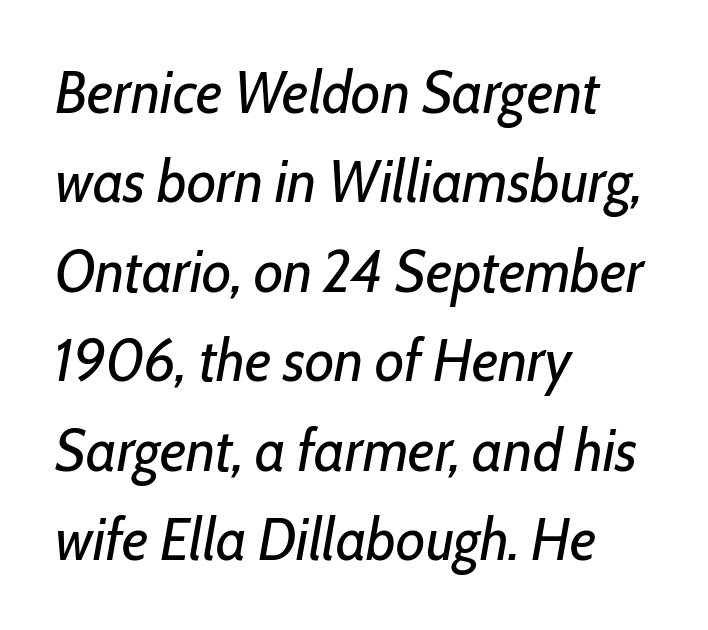
Q: Is the text bold? A: No.
Q: Is the text italic (slanted)? A: Yes, it leans right by about 10 degrees.
Q: Is the text underlined? A: No.
Q: How is the paragraph aligned? A: Left-aligned.
Q: Is the spacing between letters normal or unusually wide? A: Normal.
Q: Is the spacing between lines tight, normal or loose? A: Normal.
Q: Width (condensed, normal, or wide)? A: Condensed.
Q: Stroke contrast? A: Low.
Q: x-height? A: Medium.
Q: Monospaced? A: No.
